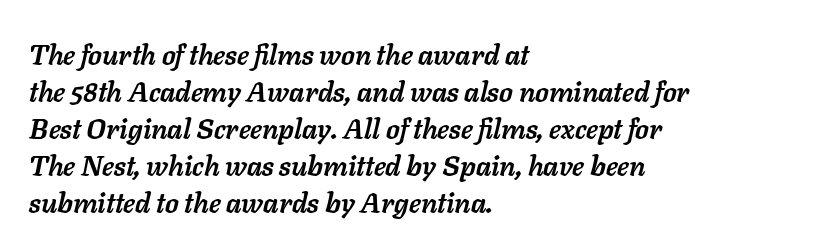
Q: Is the text bold? A: Yes.
Q: Is the text italic (slanted)? A: Yes, it leans right by about 11 degrees.
Q: Is the text underlined? A: No.
Q: How is the paragraph aligned? A: Left-aligned.
Q: Is the spacing between letters normal or unusually wide? A: Normal.
Q: Is the spacing between lines tight, normal or loose? A: Normal.
Q: Width (condensed, normal, or wide)? A: Normal.
Q: Stroke contrast? A: Low.
Q: x-height? A: Medium.
Q: Monospaced? A: No.
